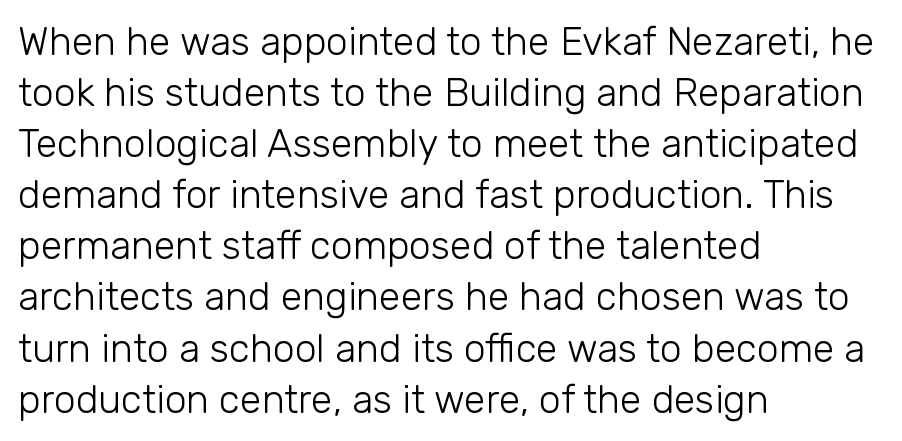
Q: Is the text bold? A: No.
Q: Is the text italic (slanted)? A: No, it is upright.
Q: Is the typeface a serif or a sans-serif typeface? A: Sans-serif.
Q: Is the text underlined? A: No.
Q: How is the paragraph aligned? A: Left-aligned.
Q: Is the spacing between letters normal or unusually wide? A: Normal.
Q: Is the spacing between lines tight, normal or loose? A: Normal.
Q: Width (condensed, normal, or wide)? A: Normal.
Q: Stroke contrast? A: Low.
Q: x-height? A: Medium.
Q: Monospaced? A: No.
